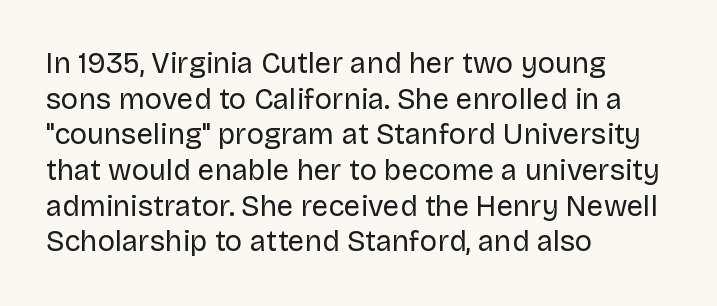
{"serif": "no", "italic": "no", "bold": "no", "weight": "regular", "width": "normal", "stroke_contrast": "low", "x_height": "large", "monospaced": "no", "underline": "no", "align": "left", "line_spacing_ratio": 1.23, "letter_spacing": "normal", "letter_spacing_em": 0.0, "glyph_px": 29}
